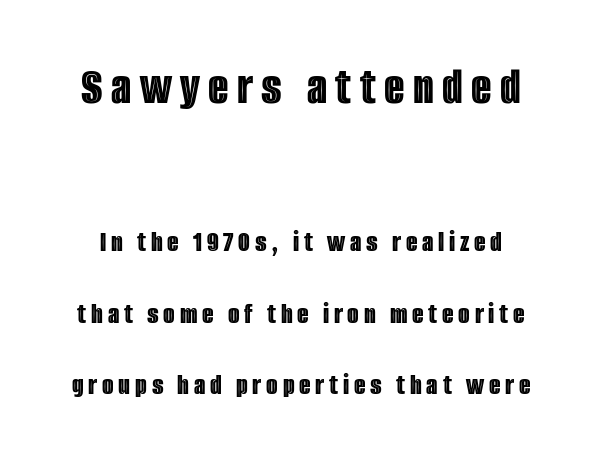
{"italic": "no", "width": "condensed", "x_height": "large", "monospaced": "no", "underline": "no", "line_spacing": "loose", "line_spacing_ratio": 2.39, "larger_block": "first", "size_ratio": 1.77, "glyph_px": 53}
